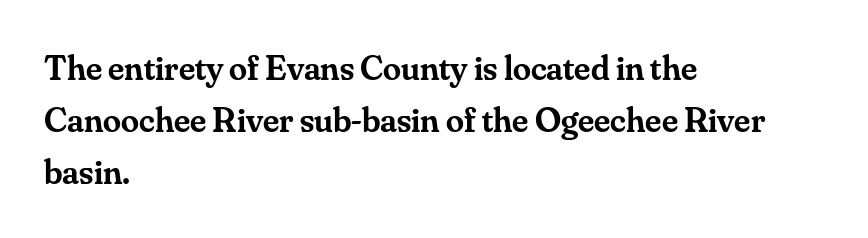
{"serif": "yes", "italic": "no", "bold": "semi", "weight": "semibold", "width": "normal", "stroke_contrast": "medium", "x_height": "small", "monospaced": "no", "underline": "no", "align": "left", "line_spacing": "normal", "line_spacing_ratio": 1.44, "letter_spacing": "normal", "letter_spacing_em": 0.0, "glyph_px": 36}
